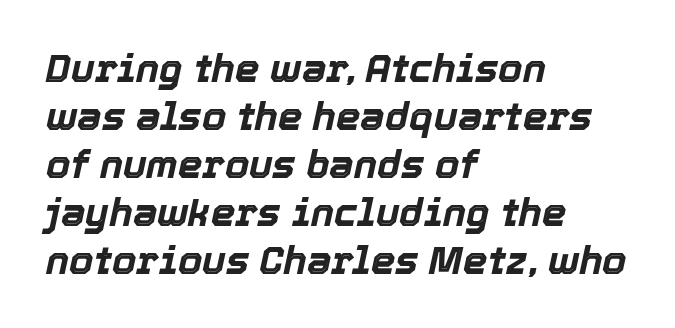
Q: Is the text bold? A: Yes.
Q: Is the text italic (slanted)? A: Yes, it leans right by about 12 degrees.
Q: Is the text underlined? A: No.
Q: How is the paragraph aligned? A: Left-aligned.
Q: Is the spacing between letters normal or unusually wide? A: Normal.
Q: Width (condensed, normal, or wide)? A: Normal.
Q: x-height? A: Medium.
Q: Monospaced? A: No.
